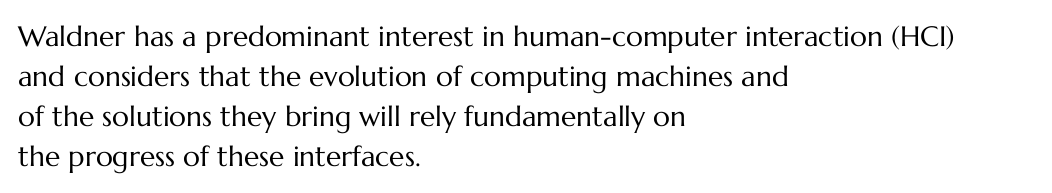
The image shows 28 px regular-weight type, upright; set left-aligned, normal line spacing (1.43x), normal letter spacing, not underlined; medium stroke contrast and a medium x-height.
